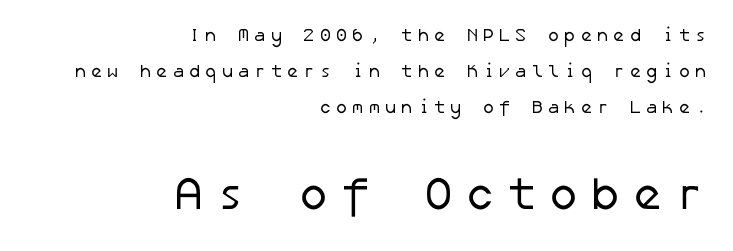
The image shows 46 px regular-weight sans-serif type; set right-aligned, loose line spacing (2.01x), unusually wide letter spacing (+0.24 em), not underlined; the second (bottom) block is 2.56x larger; low stroke contrast and a medium x-height.
